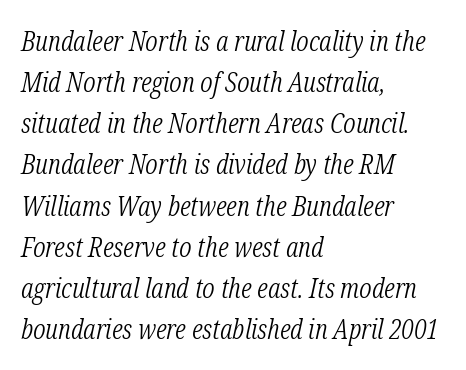
{"serif": "yes", "italic": "yes", "lean": "right", "slant_degrees": 12, "bold": "no", "weight": "light", "width": "condensed", "stroke_contrast": "low", "x_height": "medium", "monospaced": "no", "underline": "no", "align": "left", "line_spacing": "normal", "line_spacing_ratio": 1.47, "letter_spacing": "normal", "letter_spacing_em": 0.0, "glyph_px": 28}
